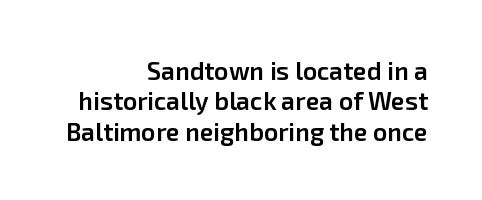
The image shows 25 px text type, upright; set right-aligned, line spacing 1.22x, normal letter spacing, not underlined.
